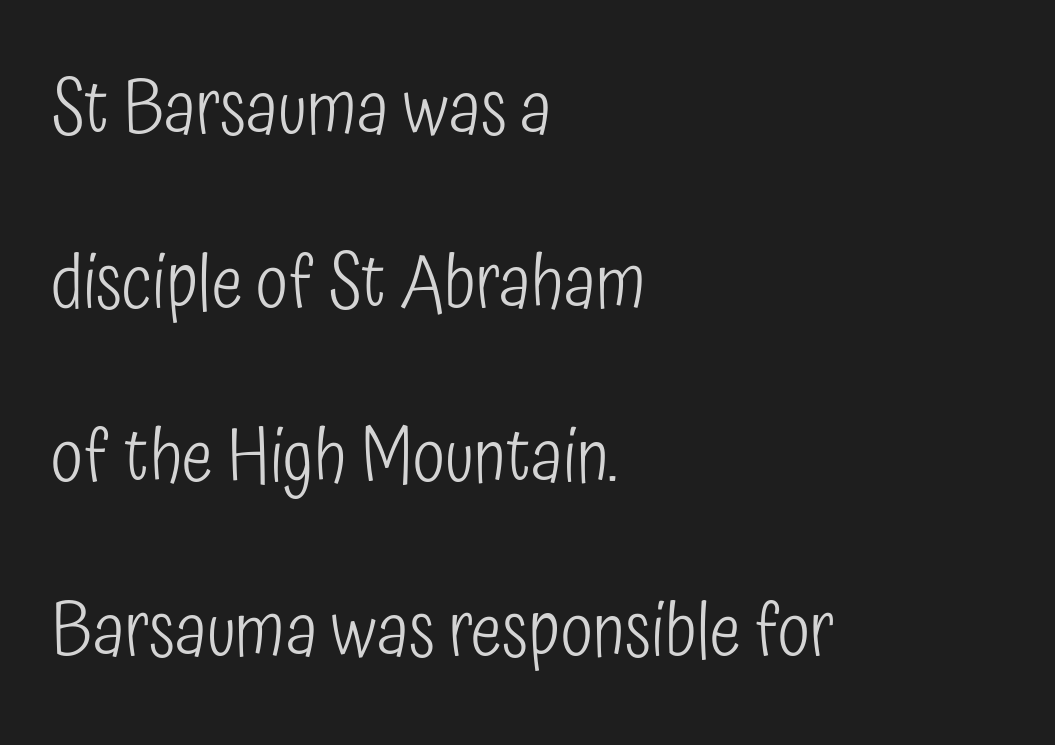
{"serif": "no", "italic": "no", "bold": "no", "weight": "light", "width": "condensed", "stroke_contrast": "low", "x_height": "medium", "monospaced": "no", "underline": "no", "align": "left", "line_spacing": "loose", "line_spacing_ratio": 2.35, "letter_spacing": "normal", "letter_spacing_em": 0.0, "glyph_px": 74}
